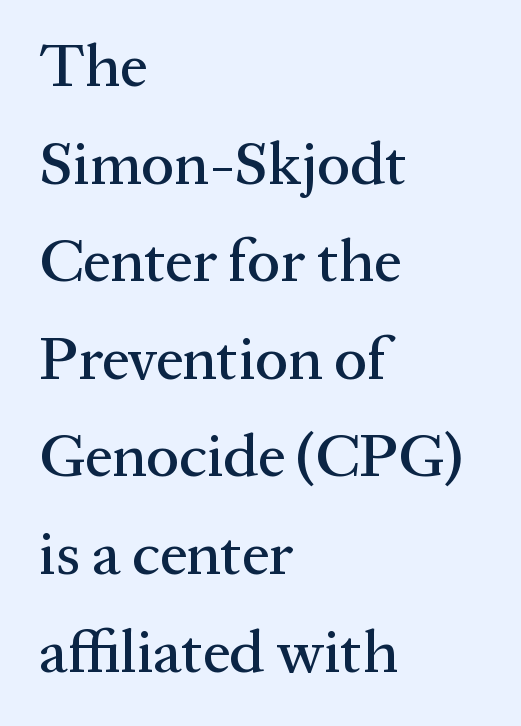
These lines sit exactly where default settings would place them. Little horizontal feet cap the strokes, marking this as serif type. Caption: multi-line text, flush left, ragged right. A typesetter would call this proportional, since set widths differ per character. The passage shown is not underscored anywhere. The specimen reads as upright at a glance.
